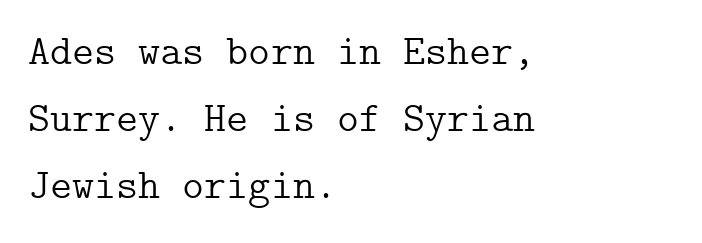
The image shows 42 px light serif type, upright; set left-aligned, normal line spacing (1.59x), normal letter spacing, not underlined; low stroke contrast and a medium x-height.
